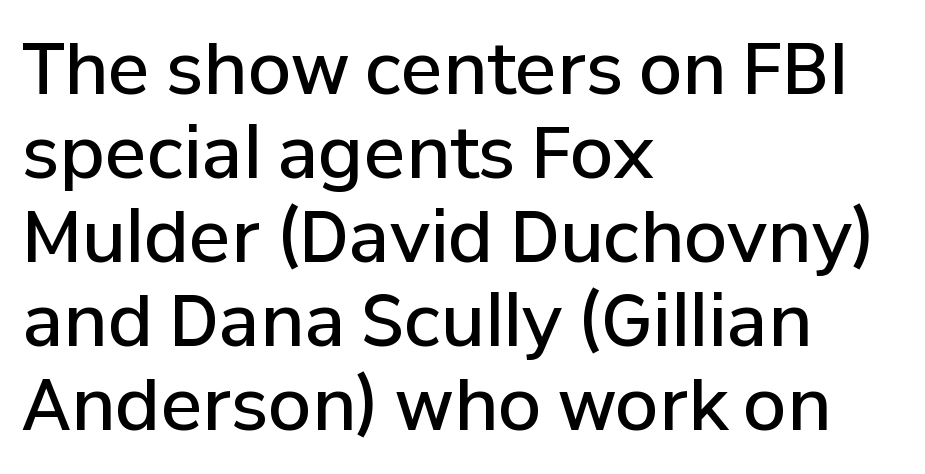
{"serif": "no", "italic": "no", "bold": "semi", "weight": "semibold", "width": "normal", "stroke_contrast": "low", "x_height": "medium", "monospaced": "no", "underline": "no", "align": "left", "line_spacing_ratio": 1.2, "letter_spacing": "normal", "letter_spacing_em": 0.0, "glyph_px": 70}
